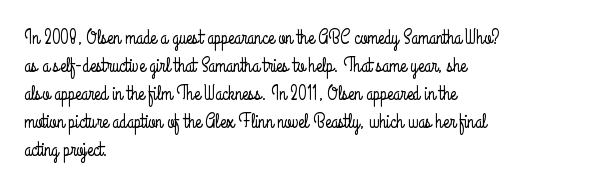
Q: Is the text underlined? A: No.
Q: How is the paragraph aligned? A: Left-aligned.
Q: Is the spacing between letters normal or unusually wide? A: Normal.
Q: Is the spacing between lines tight, normal or loose? A: Normal.
